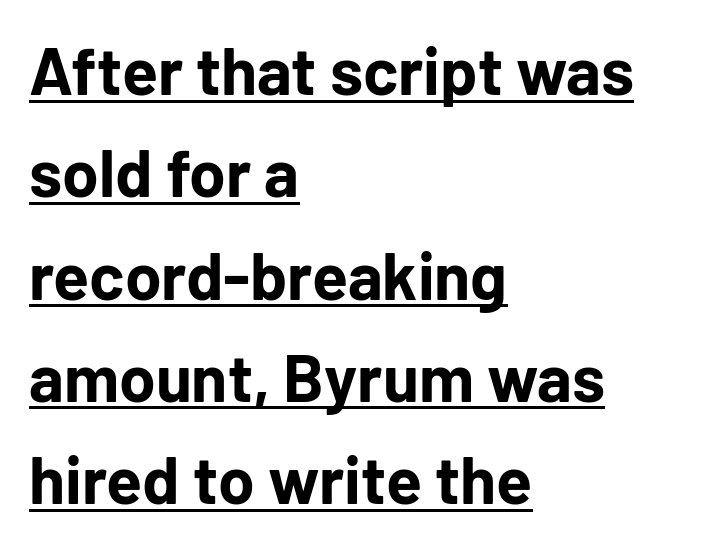
The type sits square on the baseline with zero lean. These lines are rendered in a variable-pitch font. This sample is left-justified, so line endings fall wherever the words run out. These characters rest on top of a visible drawn line. The designer went with a sans here, leaving each stem footless. Look at the tracking — it's just the regular setting, nothing added.
